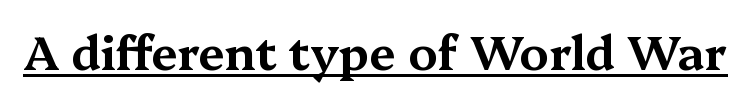
The image shows 47 px wide serif type, upright; set normal letter spacing, underlined; medium stroke contrast and a medium x-height.
